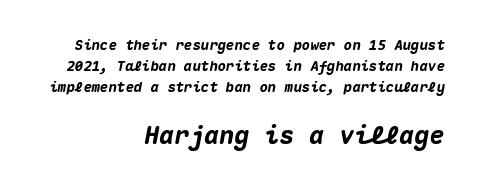
The image shows 25 px bold type, italic (leaning right); set right-aligned, normal line spacing (1.51x), normal letter spacing, not underlined; the second (bottom) block is 1.79x larger.
